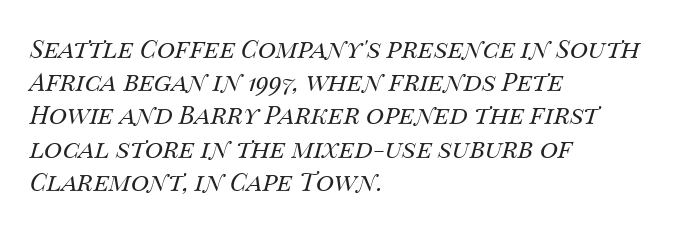
Characters follow at the spacing the type designer built in. Typeset ragged right — the left edge is the straight one. Clear beneath every line of the passage. The vertical gap from one line to the next is medium. Is the stroke heavy? The answer is a plain regular-or-lighter. Does the lettering tilt? It does — this is italic.
